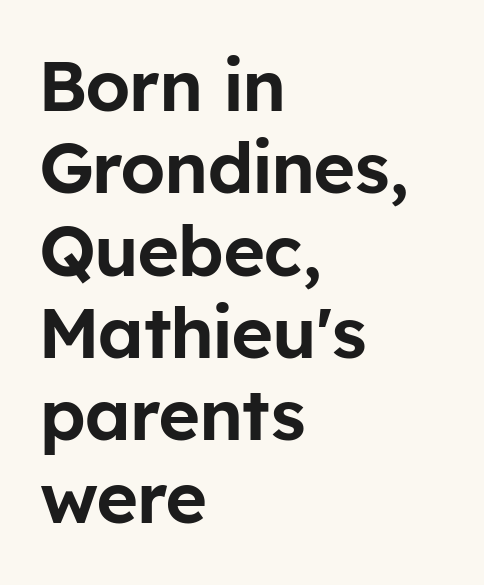
Q: Is the text italic (slanted)? A: No, it is upright.
Q: Is the typeface a serif or a sans-serif typeface? A: Sans-serif.
Q: Is the text underlined? A: No.
Q: How is the paragraph aligned? A: Left-aligned.
Q: Is the spacing between letters normal or unusually wide? A: Normal.
Q: Width (condensed, normal, or wide)? A: Normal.
Q: Stroke contrast? A: Low.
Q: x-height? A: Medium.
Q: Monospaced? A: No.
